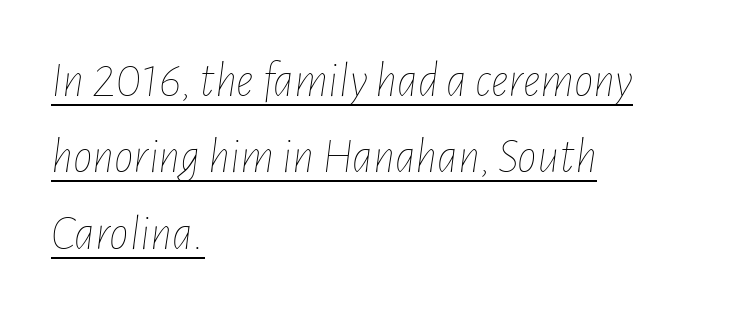
These characters rest on top of a visible drawn line. Is this a fixed-width face? No — the glyphs have proportional, varying widths. The letters are slanted; this is an italic face. The line texture is even and compact thanks to regular tracking.
